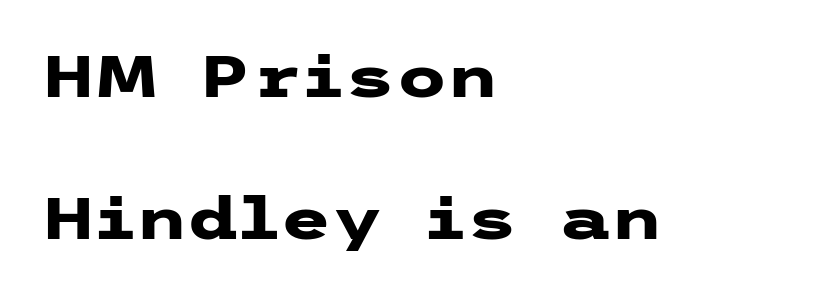
The image shows 59 px heavy, wide sans-serif type, upright; set left-aligned, loose line spacing (2.4x), normal letter spacing, not underlined; low stroke contrast and a medium x-height.
